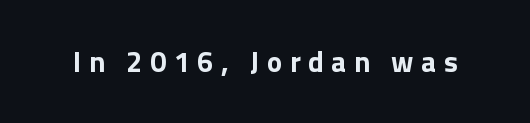
A typesetter would call this proportional, since set widths differ per character. Italic: no, the glyphs are upright roman. The string is rendered with underlining switched off. Between one letter and the next there's a generous, obvious gap.
